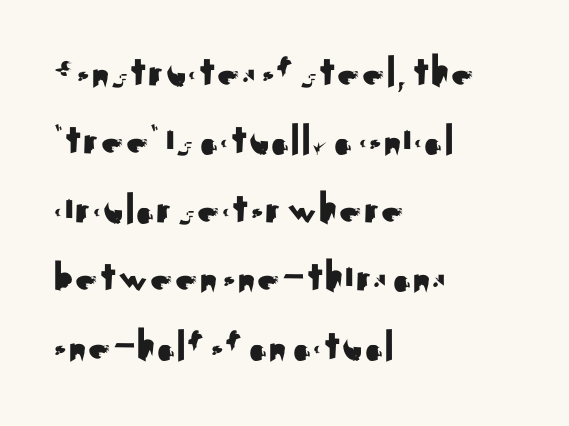
I'd call this a sans setting — the letters go barefoot. It's the straight-up-and-down kind of type. The block of text has a typical density, with ordinary space between rows. The rendering uses natural spacing where letterforms have individual widths. No extra tracking has been applied to these lines. Descender tails drop into unmarked territory.
